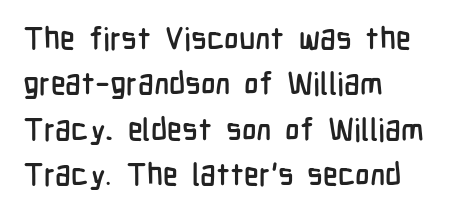
Q: Is the text italic (slanted)? A: No, it is upright.
Q: Is the typeface a serif or a sans-serif typeface? A: Sans-serif.
Q: Is the text underlined? A: No.
Q: How is the paragraph aligned? A: Left-aligned.
Q: Is the spacing between letters normal or unusually wide? A: Normal.
Q: Is the spacing between lines tight, normal or loose? A: Normal.
Q: Width (condensed, normal, or wide)? A: Condensed.
Q: Stroke contrast? A: Low.
Q: x-height? A: Medium.
Q: Monospaced? A: No.
